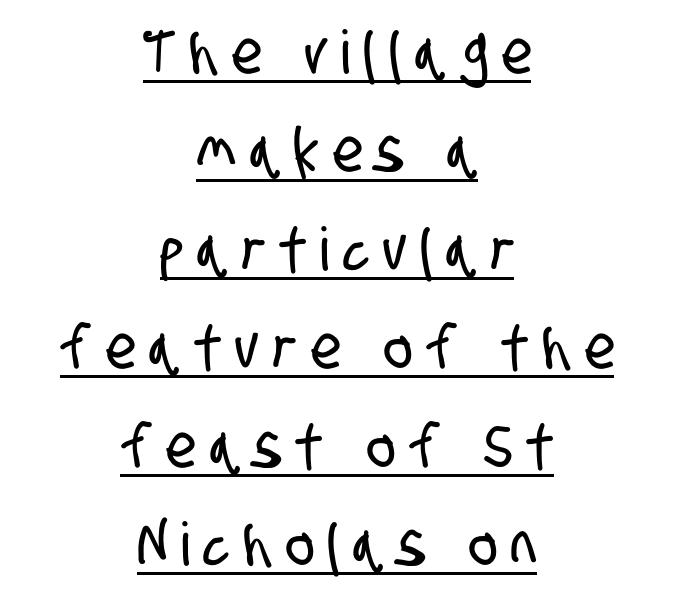
The image shows 60 px condensed sans-serif type; set centered, normal line spacing (1.64x), unusually wide letter spacing (+0.24 em), underlined; low stroke contrast and a large x-height.
